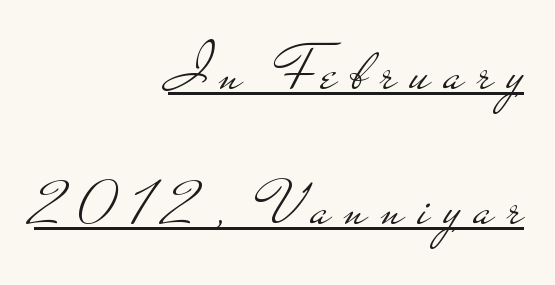
Q: Is the text bold? A: No.
Q: Is the text italic (slanted)? A: Yes.
Q: Is the typeface a serif or a sans-serif typeface? A: Sans-serif.
Q: Is the text underlined? A: Yes.
Q: How is the paragraph aligned? A: Right-aligned.
Q: Is the spacing between letters normal or unusually wide? A: Unusually wide.
Q: Is the spacing between lines tight, normal or loose? A: Loose.
Q: Width (condensed, normal, or wide)? A: Wide.
Q: Stroke contrast? A: Low.
Q: x-height? A: Small.
Q: Monospaced? A: No.
